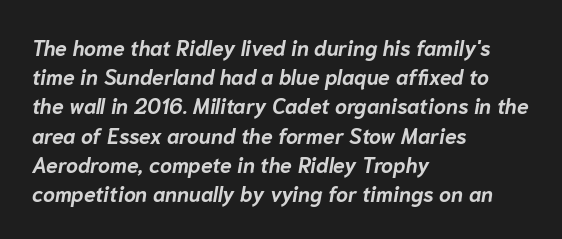
Q: Is the text bold? A: Yes.
Q: Is the text italic (slanted)? A: Yes, it leans right by about 10 degrees.
Q: Is the text underlined? A: No.
Q: How is the paragraph aligned? A: Left-aligned.
Q: Is the spacing between letters normal or unusually wide? A: Normal.
Q: Is the spacing between lines tight, normal or loose? A: Normal.
